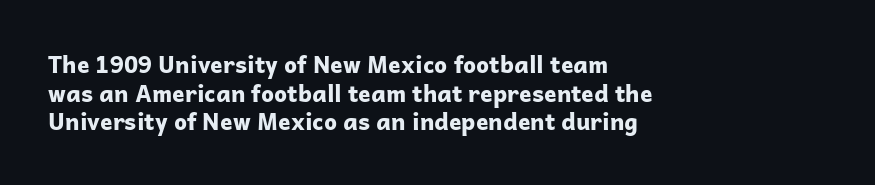
Q: Is the text bold? A: Yes.
Q: Is the text italic (slanted)? A: No, it is upright.
Q: Is the text underlined? A: No.
Q: How is the paragraph aligned? A: Left-aligned.
Q: Is the spacing between letters normal or unusually wide? A: Normal.
Q: Is the spacing between lines tight, normal or loose? A: Normal.
